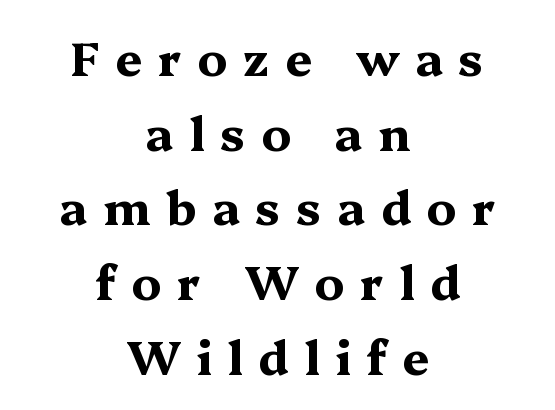
Q: Is the text bold? A: Yes.
Q: Is the text italic (slanted)? A: No, it is upright.
Q: Is the typeface a serif or a sans-serif typeface? A: Serif.
Q: Is the text underlined? A: No.
Q: How is the paragraph aligned? A: Centered.
Q: Is the spacing between letters normal or unusually wide? A: Unusually wide.
Q: Is the spacing between lines tight, normal or loose? A: Normal.
Q: Width (condensed, normal, or wide)? A: Wide.
Q: Stroke contrast? A: Medium.
Q: x-height? A: Medium.
Q: Monospaced? A: No.
